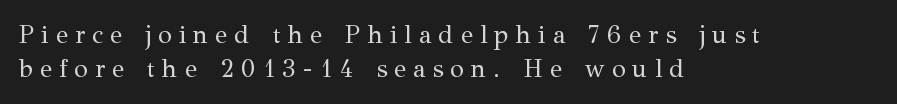
In terms of posture, this sample is upright. Look at the tracking — it's clearly loosened, letters drifting apart. Short and long lines alike share a common starting point at left. Successive baselines arrive at the customary interval. A light-to-regular cut is what we see here.
